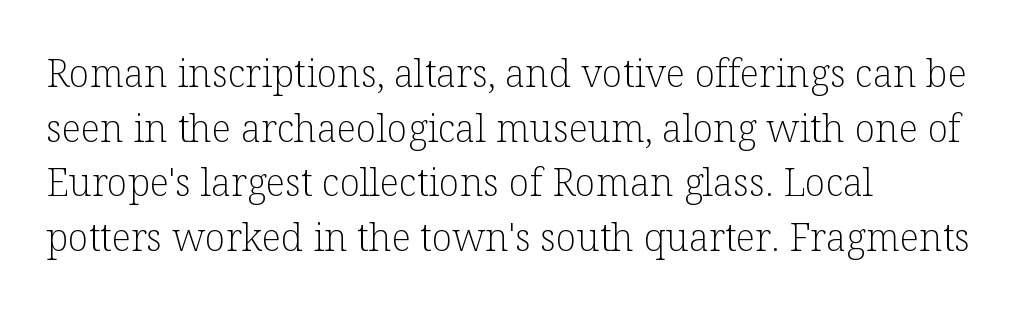
In terms of letterspacing, this is plain default setting. Visually the block forms a straight wall on the left and a jagged coastline on the right. Do the letters lean? They stand straight. The passage shown is typed in a proportional face where columns would drift. Any mark beneath the type? The region is blank.
